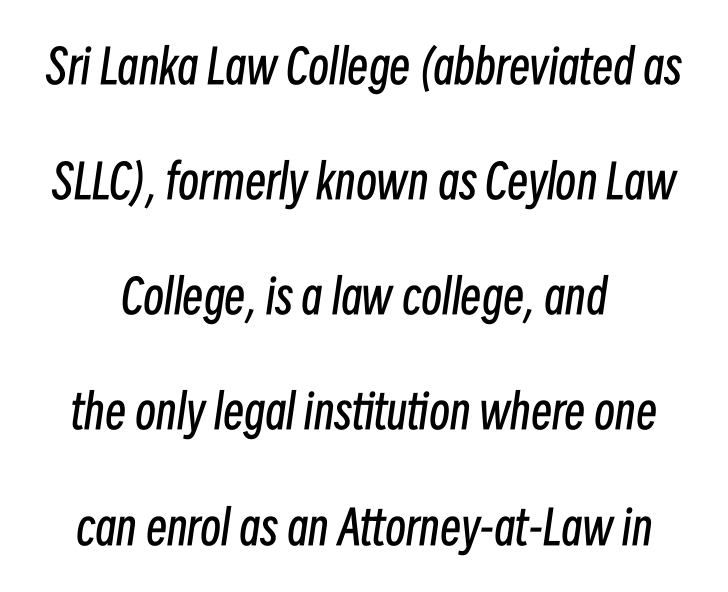
Q: Is the text bold? A: No.
Q: Is the text italic (slanted)? A: Yes, it leans right by about 8 degrees.
Q: Is the text underlined? A: No.
Q: How is the paragraph aligned? A: Centered.
Q: Is the spacing between letters normal or unusually wide? A: Normal.
Q: Is the spacing between lines tight, normal or loose? A: Loose.
Q: Width (condensed, normal, or wide)? A: Condensed.
Q: Stroke contrast? A: Low.
Q: x-height? A: Medium.
Q: Monospaced? A: No.
